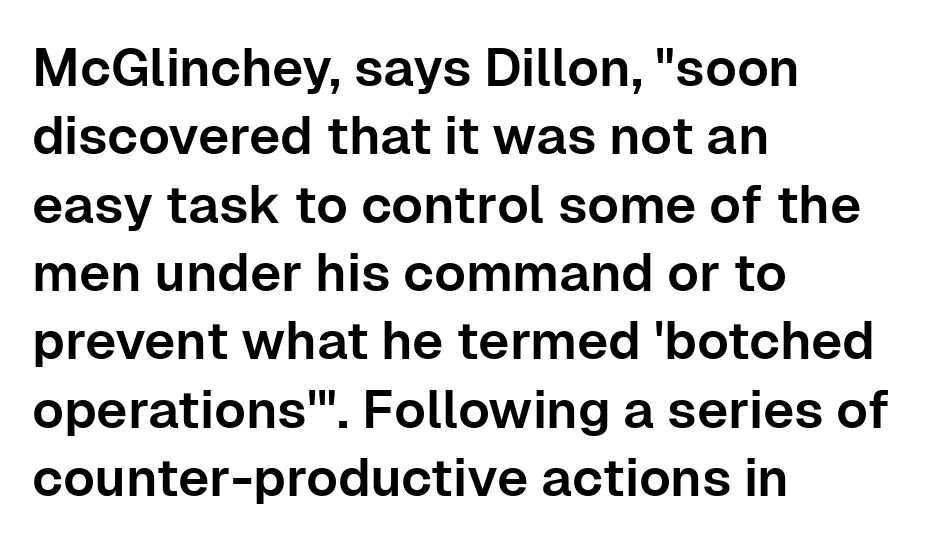
In CSS terms this would be text-align: left. This is sans-serif lettering, the kind often seen on screens and signage. Has an underline been added? It has not. A roman cut, with each character standing at attention. Varying glyph widths throughout — classic text-font behaviour. The horizontal fit of the characters is conventional and even.
